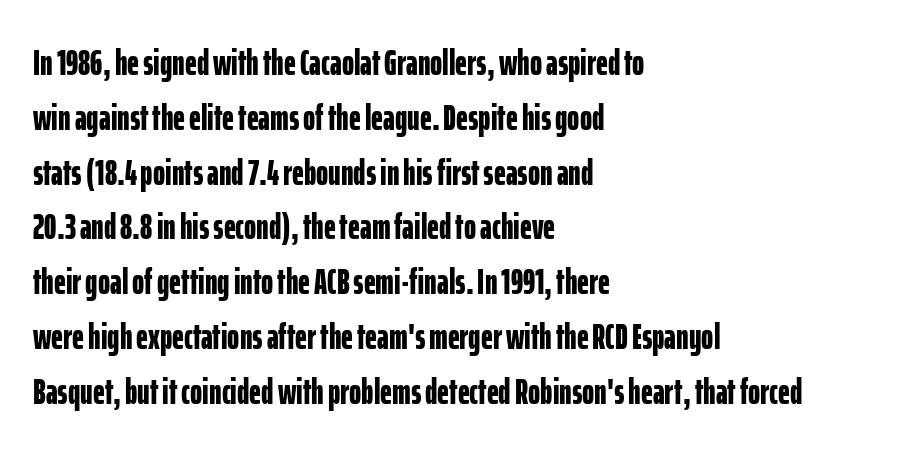
Nobody touched the tracking dial on this one. The type family on display is of the sans-serif kind. The rendering uses a moderate line-height, typical for paragraphs. The letters advance in unequal steps, a hallmark of proportional type. A classic flush-left, rag-right setting is used for this passage. The font is running at its bold setting.
